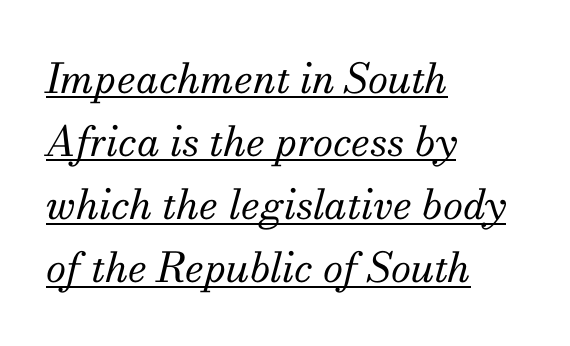
Stems and bowls with no extra thickness — not bold. Tracking here is standard; glyphs follow each other at the usual distance. This sample is left-justified, so line endings fall wherever the words run out. Is this a sans? No — the strokes have serifs. This is underlined copy, the kind a proofreader might mark for attention. How would I describe the line gaps? Plain and ordinary.
